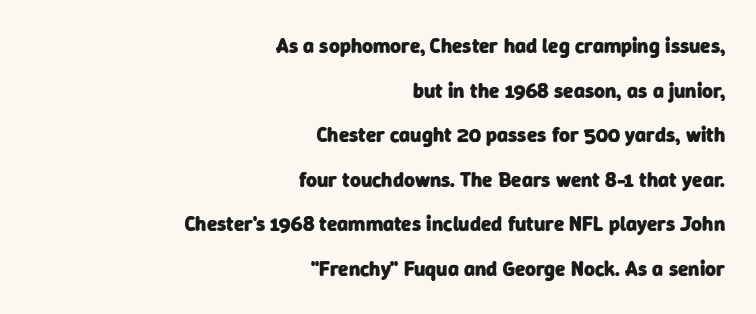
Q: Is the text bold? A: Yes.
Q: Is the text underlined? A: No.
Q: How is the paragraph aligned? A: Right-aligned.
Q: Is the spacing between letters normal or unusually wide? A: Normal.
Q: Is the spacing between lines tight, normal or loose? A: Loose.
